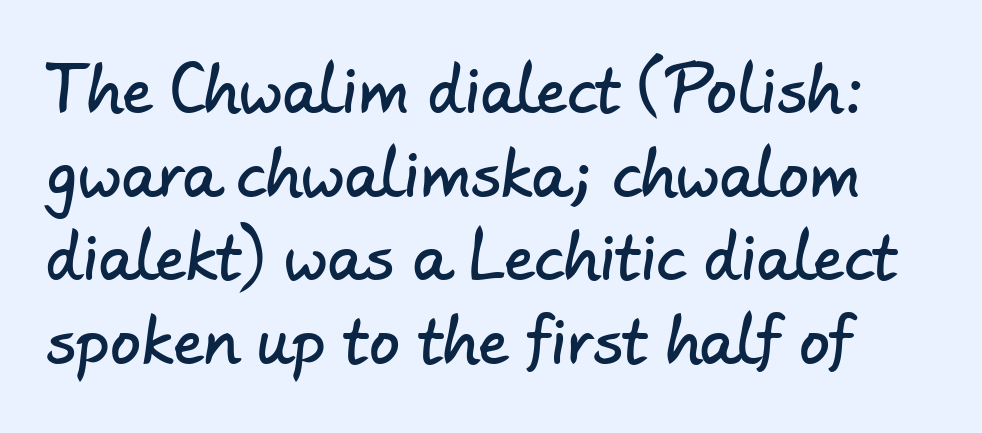
You can tell from the bare stems that sans-serif type was used. Varying glyph widths throughout — classic text-font behaviour. What stands out about the letter spacing? Nothing — it is the standard amount. The rendering uses a moderate line-height, typical for paragraphs. Underline: absent.
